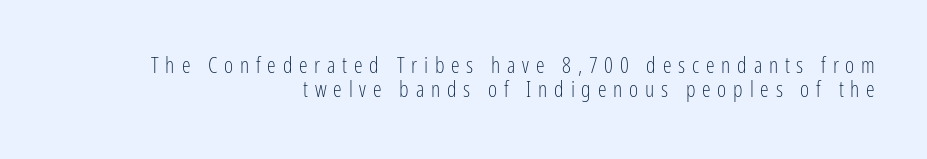
Tall strokes in this sample are plumb rather than angled. Inter-character spacing is expanded well beyond the font's built-in metrics. The block of text is dense from top to bottom, with scant space between rows. Letters have the restrained weight of plain body copy at most. A student would call this right alignment; a typographer would say flush right, rag left. The gap between lines stays unmarked.
